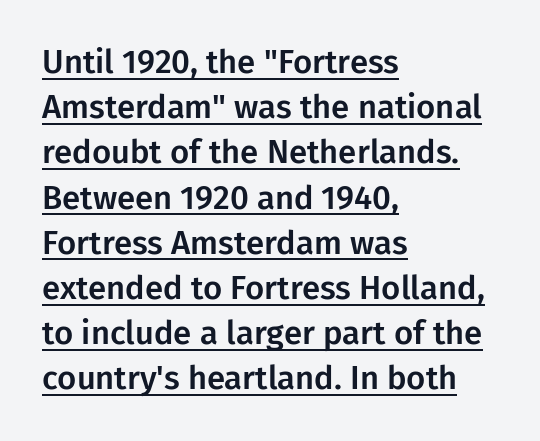
Vertically, the passage feels balanced, rows spaced as you'd expect. The typeface chosen for these lines omits serifs. No extra tracking has been applied to these lines. This rendering features underlined lettering. Layout note: lines flush left.
